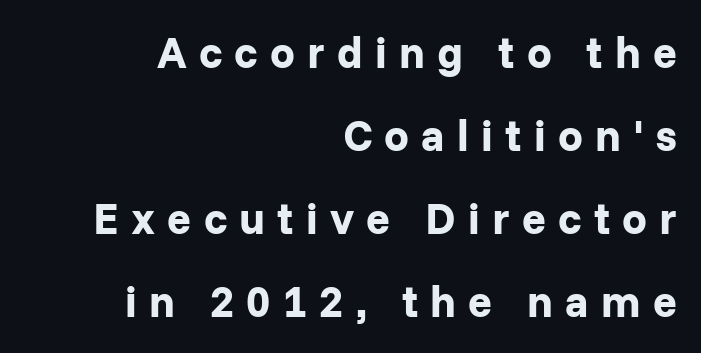
A typesetter would call this heavily tracked-out type. Character widths vary here, with narrow letters taking less room than wide ones. Posture: upright roman. A flush-right, rag-left setting is used for this passage. Letters rest on an invisible, unmarked baseline. Letterform terminals end flat and unadorned throughout the passage.
